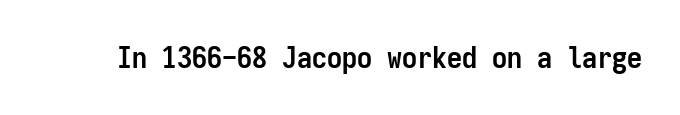
The letters march in equal steps, a hallmark of fixed-pitch type. Tall strokes in this sample are plumb rather than angled. Unlike a traditional serif, this face leaves its strokes unadorned. Chunky letters — that's bold for sure. The type is set solid horizontally, with unmodified tracking.
